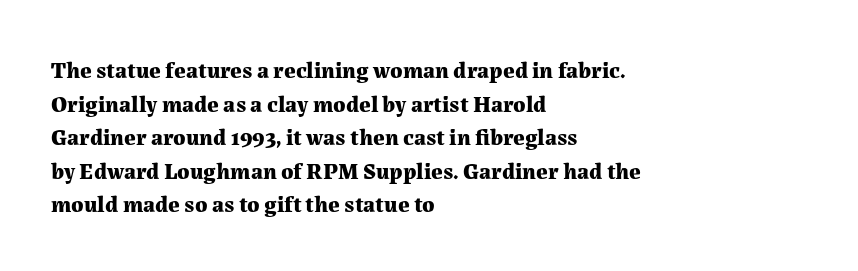
{"italic": "no", "bold": "yes", "underline": "no", "align": "left", "line_spacing": "normal", "line_spacing_ratio": 1.46, "letter_spacing": "normal", "letter_spacing_em": 0.0, "glyph_px": 23}
